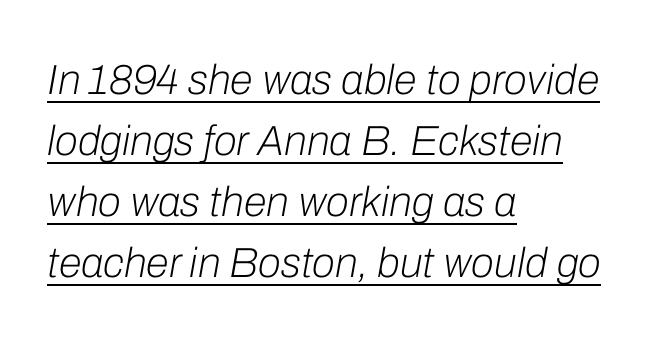
Q: Is the text bold? A: No.
Q: Is the text italic (slanted)? A: Yes, it leans right by about 10 degrees.
Q: Is the text underlined? A: Yes.
Q: How is the paragraph aligned? A: Left-aligned.
Q: Is the spacing between letters normal or unusually wide? A: Normal.
Q: Is the spacing between lines tight, normal or loose? A: Normal.
Q: Width (condensed, normal, or wide)? A: Normal.
Q: Stroke contrast? A: Low.
Q: x-height? A: Medium.
Q: Monospaced? A: No.
